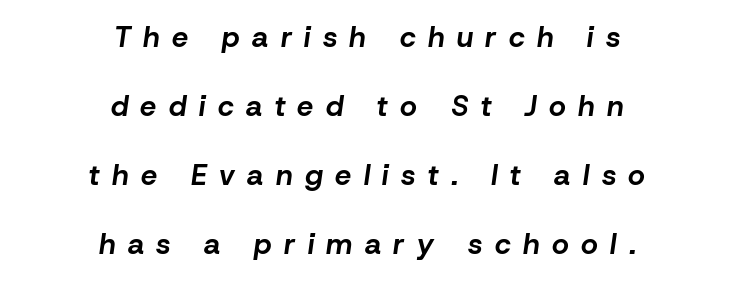
Q: Is the text bold? A: Yes.
Q: Is the text italic (slanted)? A: Yes, it leans right by about 8 degrees.
Q: Is the text underlined? A: No.
Q: How is the paragraph aligned? A: Centered.
Q: Is the spacing between letters normal or unusually wide? A: Unusually wide.
Q: Is the spacing between lines tight, normal or loose? A: Loose.
Q: Width (condensed, normal, or wide)? A: Normal.
Q: Stroke contrast? A: Low.
Q: x-height? A: Medium.
Q: Monospaced? A: No.
